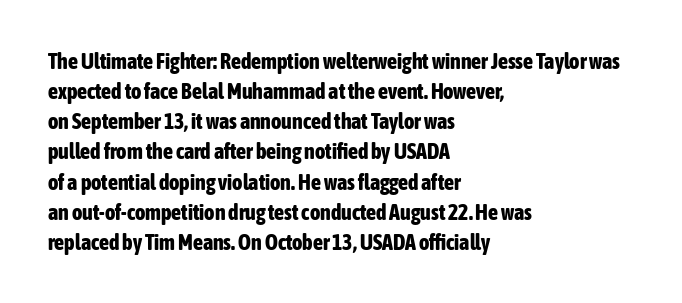
The paragraph shown leans on its left margin. This block has exactly the height ordinary leading produces. Italic: no, the glyphs are upright roman. The baseline area is clear.
